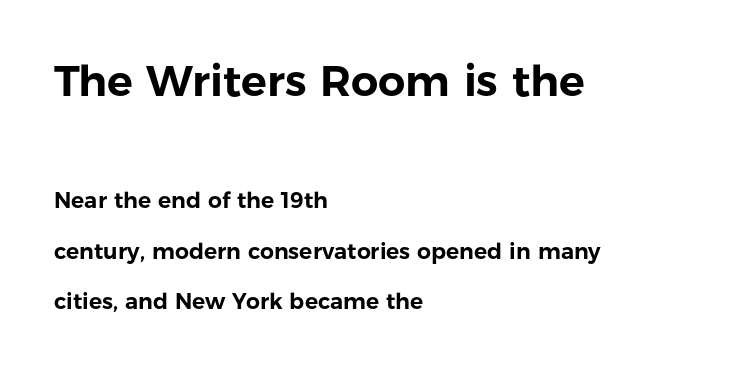
{"serif": "no", "italic": "no", "width": "normal", "stroke_contrast": "low", "x_height": "medium", "monospaced": "no", "underline": "no", "align": "left", "line_spacing": "loose", "line_spacing_ratio": 2.28, "letter_spacing": "normal", "letter_spacing_em": 0.0, "larger_block": "first", "size_ratio": 1.95, "glyph_px": 43}
